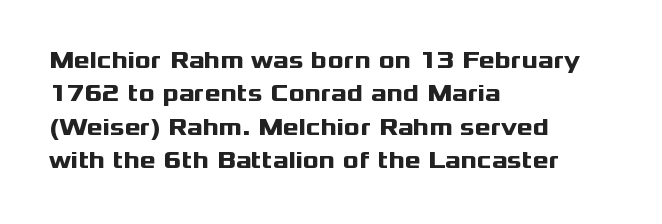
{"italic": "no", "bold": "yes", "underline": "no", "align": "left", "line_spacing": "normal", "line_spacing_ratio": 1.39, "letter_spacing": "normal", "letter_spacing_em": 0.0, "glyph_px": 24}
